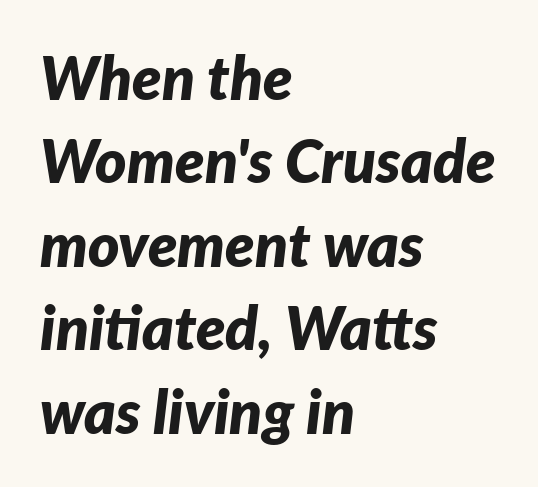
{"italic": "yes", "lean": "right", "slant_degrees": 7, "bold": "yes", "weight": "bold", "width": "normal", "stroke_contrast": "low", "x_height": "medium", "monospaced": "no", "underline": "no", "align": "left", "line_spacing": "normal", "line_spacing_ratio": 1.39, "letter_spacing": "normal", "letter_spacing_em": 0.0, "glyph_px": 60}
